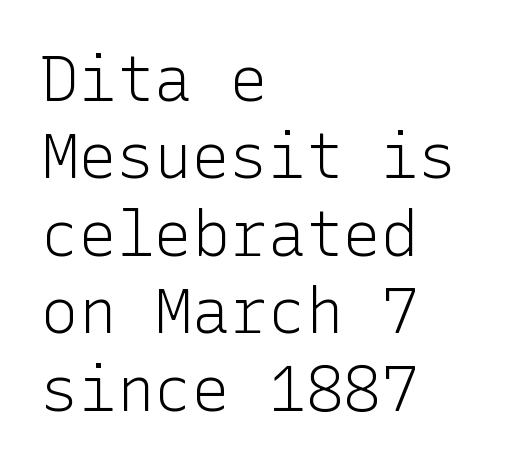
The image shows 63 px light sans-serif type, upright; set left-aligned, line spacing 1.23x, normal letter spacing, not underlined; low stroke contrast and a medium x-height.
